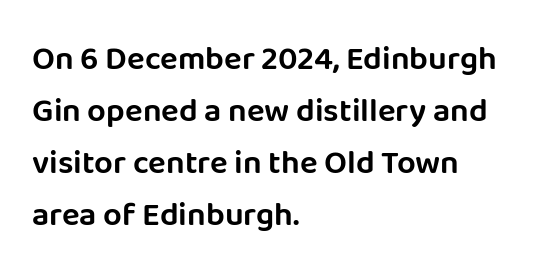
Q: Is the text italic (slanted)? A: No, it is upright.
Q: Is the typeface a serif or a sans-serif typeface? A: Sans-serif.
Q: Is the text underlined? A: No.
Q: How is the paragraph aligned? A: Left-aligned.
Q: Is the spacing between letters normal or unusually wide? A: Normal.
Q: Is the spacing between lines tight, normal or loose? A: Normal.
Q: Width (condensed, normal, or wide)? A: Normal.
Q: Stroke contrast? A: Low.
Q: x-height? A: Large.
Q: Monospaced? A: No.
